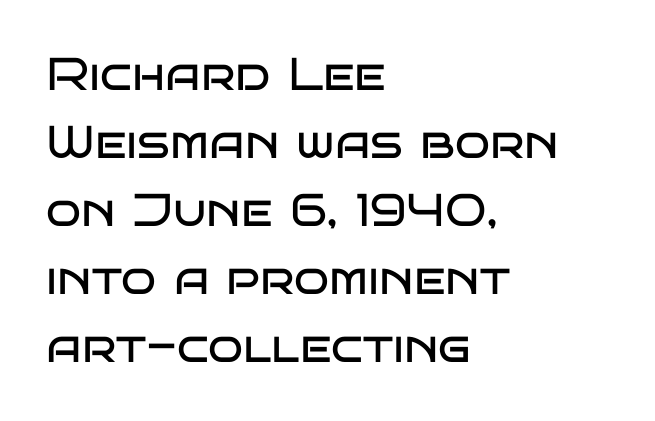
{"serif": "no", "italic": "no", "bold": "no", "weight": "regular", "width": "wide", "stroke_contrast": "low", "x_height": "large", "monospaced": "no", "underline": "no", "align": "left", "line_spacing": "normal", "line_spacing_ratio": 1.48, "letter_spacing": "normal", "letter_spacing_em": 0.0, "glyph_px": 46}
